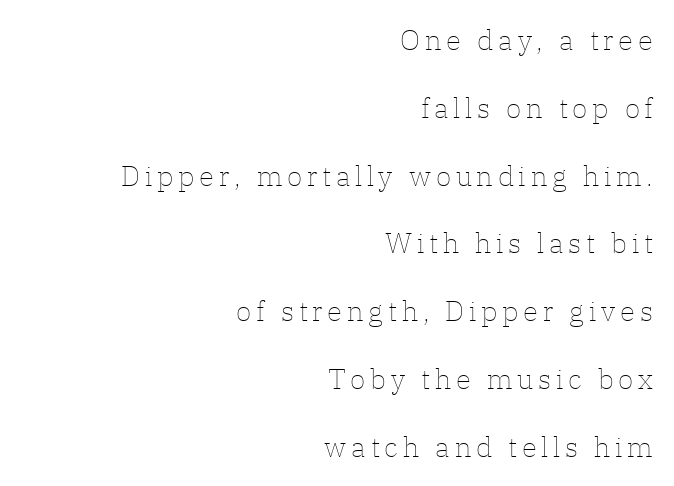
This is roman type, the default non-slanted kind. Is there much room between lines? Yes — plenty of vertical air separates them. Each letter keeps its own natural width here, so spacing adapts to shape. Alignment: flush right. Underline: absent. Stems and bowls with no extra thickness — not bold.
